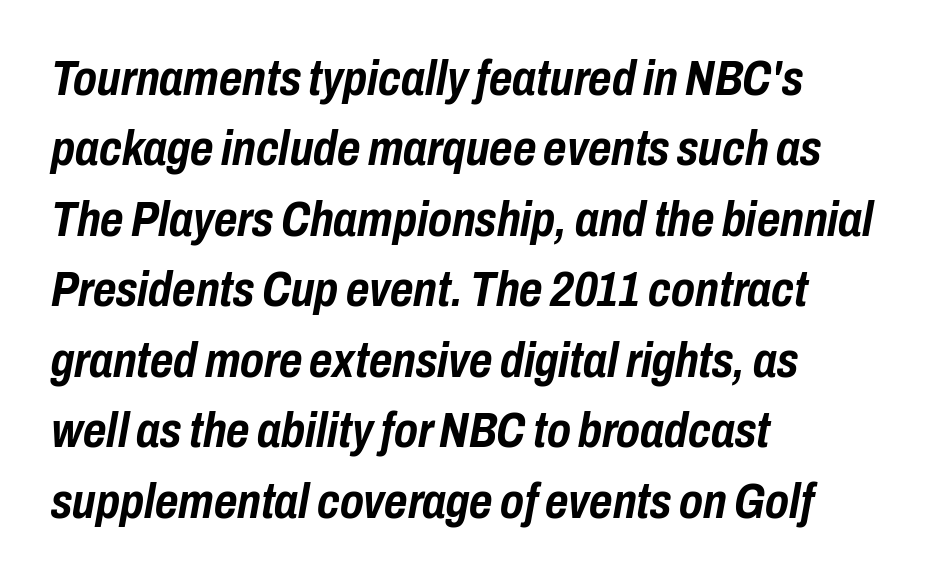
Q: Is the text bold? A: Yes.
Q: Is the text italic (slanted)? A: Yes, it leans right by about 10 degrees.
Q: Is the text underlined? A: No.
Q: How is the paragraph aligned? A: Left-aligned.
Q: Is the spacing between letters normal or unusually wide? A: Normal.
Q: Is the spacing between lines tight, normal or loose? A: Normal.
Q: Width (condensed, normal, or wide)? A: Condensed.
Q: Stroke contrast? A: Low.
Q: x-height? A: Medium.
Q: Monospaced? A: No.
